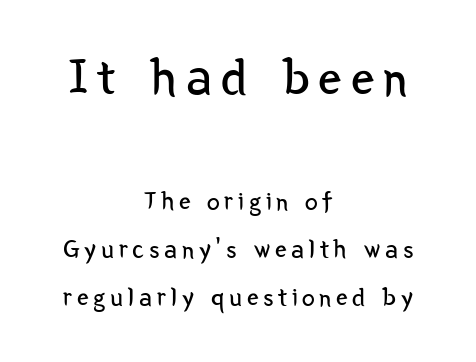
Visually the block forms a symmetrical silhouette, jagged on both flanks. Is this a sans? Yes — the strokes have no serifs. Unlike italic type, these characters show no tilt at all. The passage shown is not underscored anywhere. You could not count columns in this text — the font is proportionally spaced.
